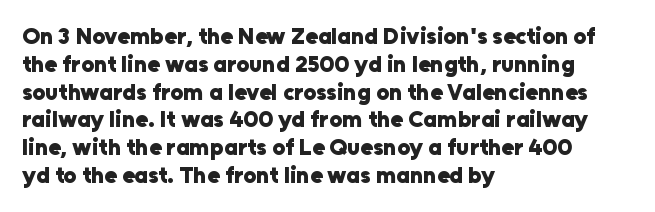
Short and long lines alike share a common starting point at left. Unlike italic type, these characters show no tilt at all. The passage shown is emphatically bold. The face used here is rendered with its standard letterfit. The space beneath each line is pristine and unruled.
